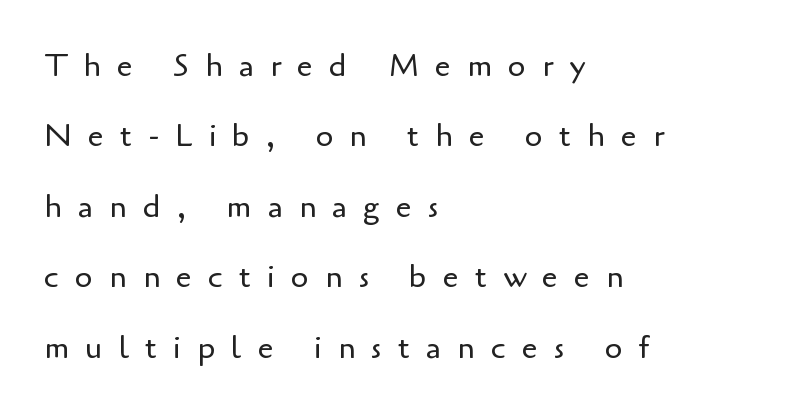
The image shows 32 px regular-weight sans-serif type, upright; set left-aligned, loose line spacing (2.2x), unusually wide letter spacing (+0.5 em), not underlined; low stroke contrast and a small x-height.
